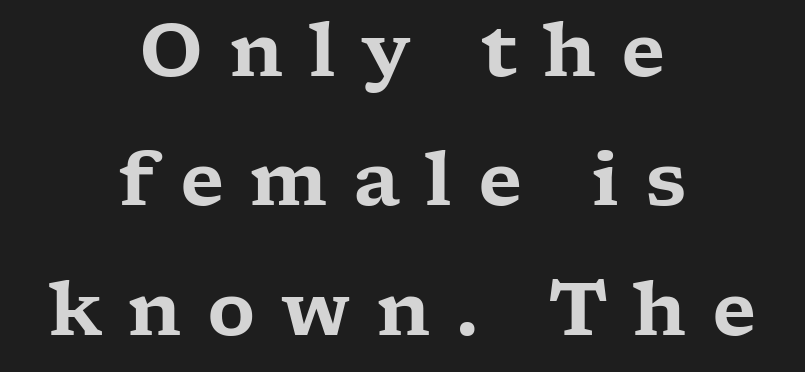
The letters advance in unequal steps, a hallmark of proportional type. When letters stand straight like this, we call the style roman or upright. Glyph-to-glyph distance is far greater than everyday printed text. Unlike a clean sans, this face finishes its strokes with serifs. Words float on clear page, feet unadorned.
